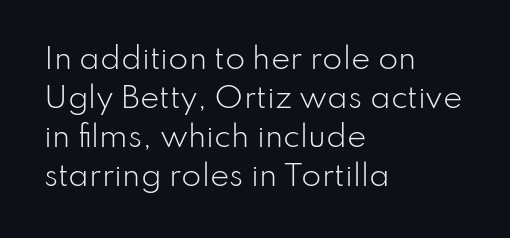
Q: Is the text bold? A: No.
Q: Is the text italic (slanted)? A: No, it is upright.
Q: Is the typeface a serif or a sans-serif typeface? A: Sans-serif.
Q: Is the text underlined? A: No.
Q: How is the paragraph aligned? A: Left-aligned.
Q: Is the spacing between letters normal or unusually wide? A: Normal.
Q: Is the spacing between lines tight, normal or loose? A: Normal.
Q: Width (condensed, normal, or wide)? A: Normal.
Q: Stroke contrast? A: Low.
Q: x-height? A: Small.
Q: Monospaced? A: No.
